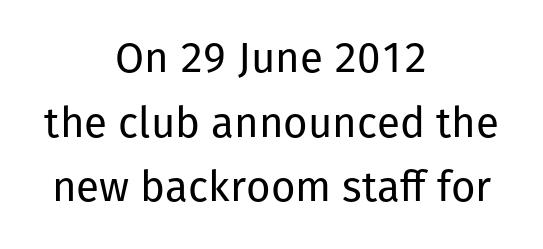
{"serif": "no", "italic": "no", "bold": "no", "weight": "regular", "width": "normal", "stroke_contrast": "low", "x_height": "medium", "monospaced": "no", "underline": "no", "align": "center", "line_spacing": "normal", "line_spacing_ratio": 1.54, "letter_spacing": "normal", "letter_spacing_em": 0.0, "glyph_px": 42}
